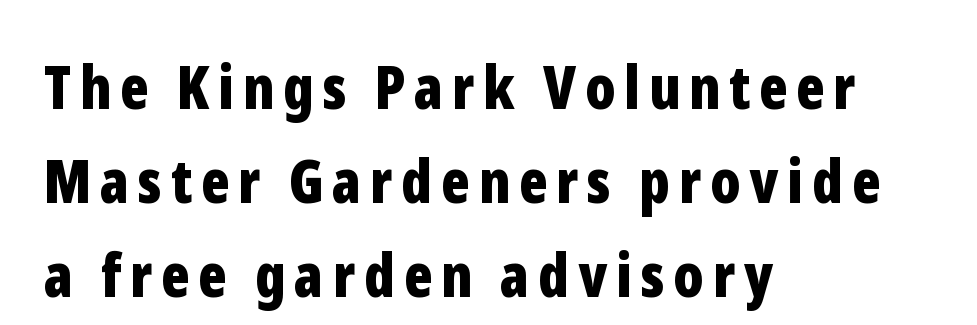
The image shows 60 px bold, condensed sans-serif type, upright; set left-aligned, normal line spacing (1.57x), not underlined; low stroke contrast and a medium x-height.
